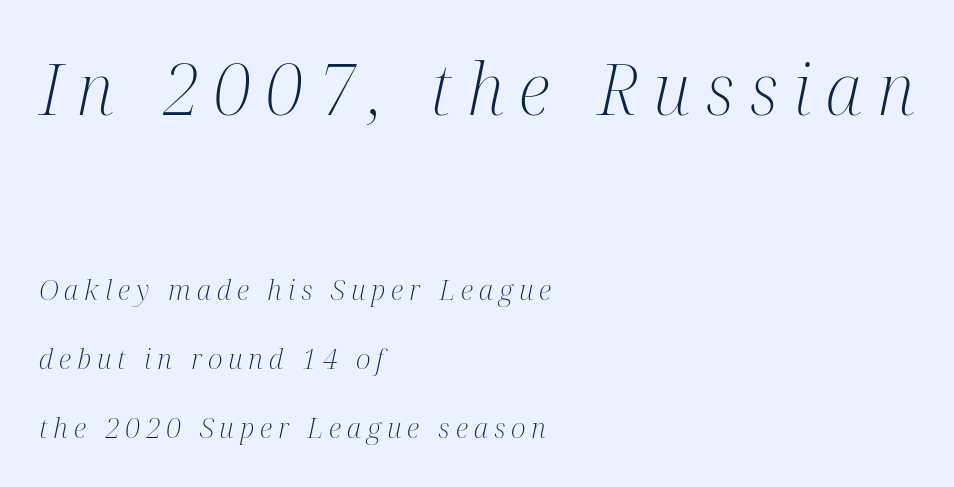
Letters rest on an invisible, unmarked baseline. Small tapered or slab feet sit at the stroke ends, so this counts as serif. The rag falls on the right side of this text block. The letterforms sit at book weight or below. Honestly, the letter spacing is so wide it's the main thing you notice. Every character sits at an angle, as italics do.
